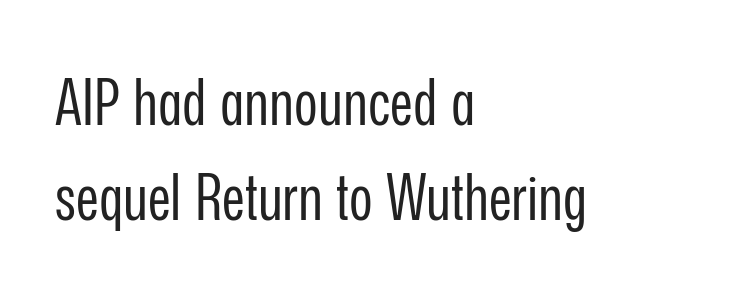
Q: Is the text bold? A: No.
Q: Is the text italic (slanted)? A: No, it is upright.
Q: Is the typeface a serif or a sans-serif typeface? A: Sans-serif.
Q: Is the text underlined? A: No.
Q: How is the paragraph aligned? A: Left-aligned.
Q: Is the spacing between letters normal or unusually wide? A: Normal.
Q: Is the spacing between lines tight, normal or loose? A: Normal.
Q: Width (condensed, normal, or wide)? A: Condensed.
Q: Stroke contrast? A: Low.
Q: x-height? A: Medium.
Q: Monospaced? A: No.
